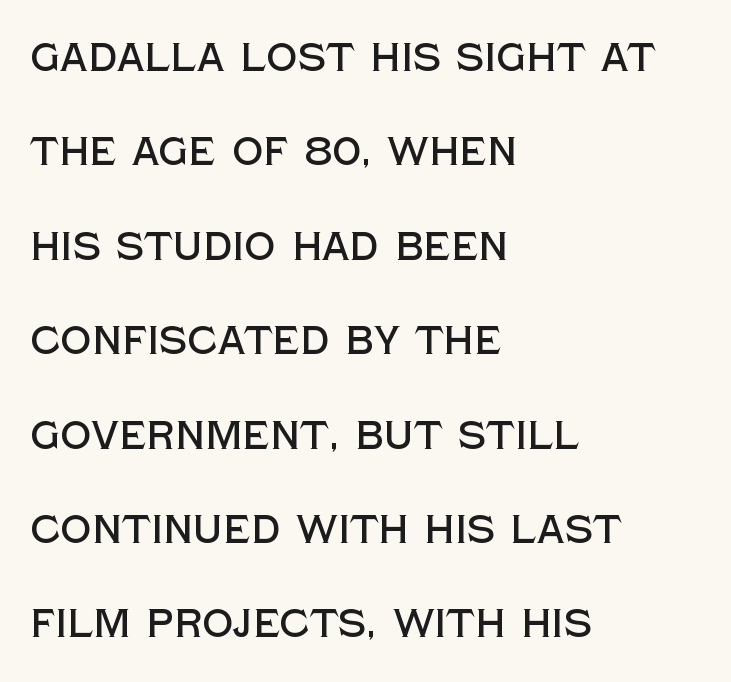
Q: Is the text italic (slanted)? A: No, it is upright.
Q: Is the typeface a serif or a sans-serif typeface? A: Sans-serif.
Q: Is the text underlined? A: No.
Q: How is the paragraph aligned? A: Left-aligned.
Q: Is the spacing between letters normal or unusually wide? A: Normal.
Q: Is the spacing between lines tight, normal or loose? A: Loose.
Q: Width (condensed, normal, or wide)? A: Normal.
Q: x-height? A: Large.
Q: Monospaced? A: No.
